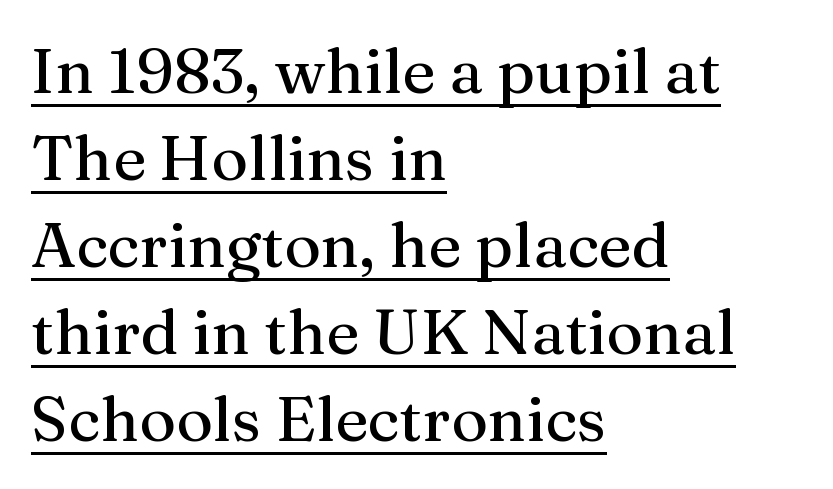
The image shows 63 px serif type, upright; set left-aligned, normal line spacing (1.38x), normal letter spacing, underlined; medium stroke contrast and a medium x-height.
